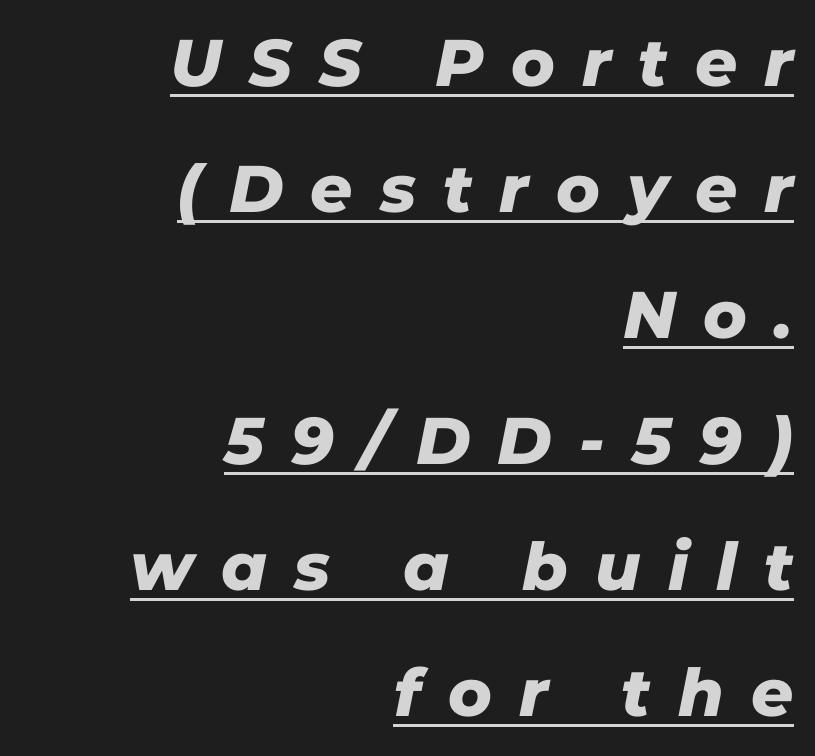
The image shows 66 px sans-serif type; set right-aligned, loose line spacing (1.91x), unusually wide letter spacing (+0.41 em), underlined; low stroke contrast and a medium x-height.
